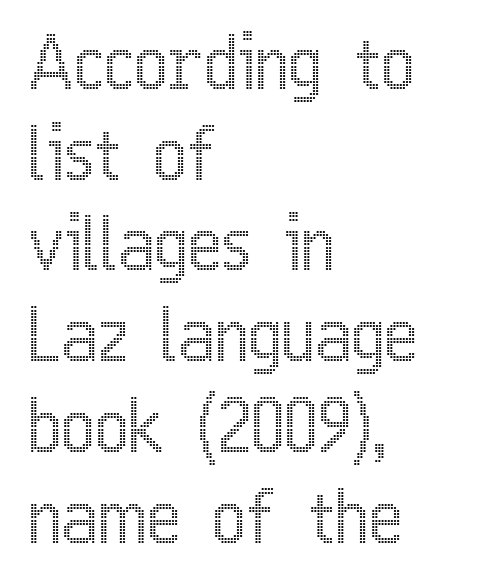
{"italic": "no", "width": "condensed", "x_height": "medium", "monospaced": "no", "underline": "no", "align": "left", "line_spacing": "normal", "line_spacing_ratio": 1.26, "letter_spacing": "normal", "letter_spacing_em": 0.0, "glyph_px": 72}
